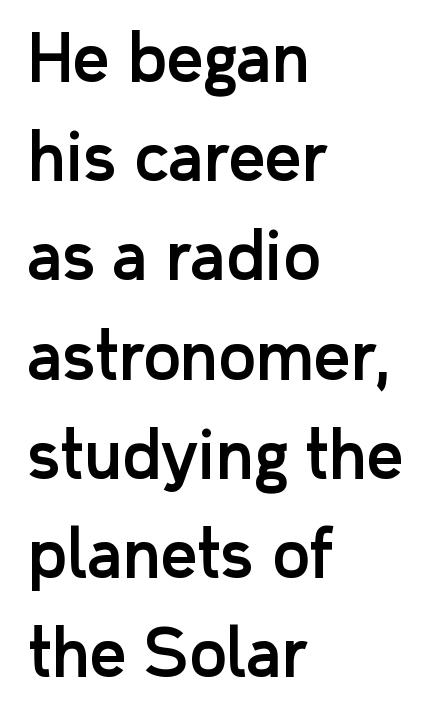
This sample uses an upright cut, with every glyph sitting square on the baseline. The type is set solid horizontally, with unmodified tracking. Grotesque or geometric, the face here clearly has no serifs. Where is the straight margin? On the left.
